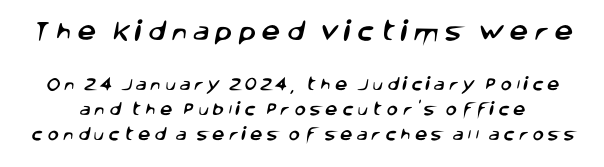
The image shows 21 px text type; set line spacing 1.81x, unusually wide letter spacing (+0.27 em), not underlined; the first (top) block is 1.5x larger.
